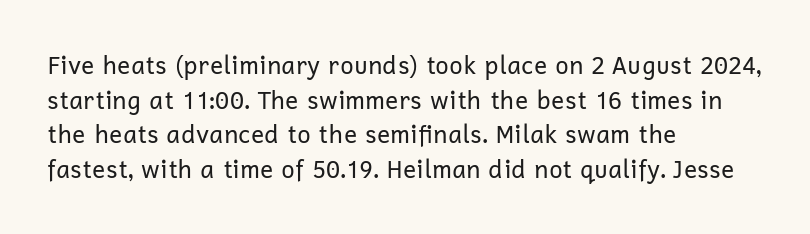
The image shows 24 px text type, upright; set left-aligned, normal line spacing (1.44x), normal letter spacing, not underlined.
